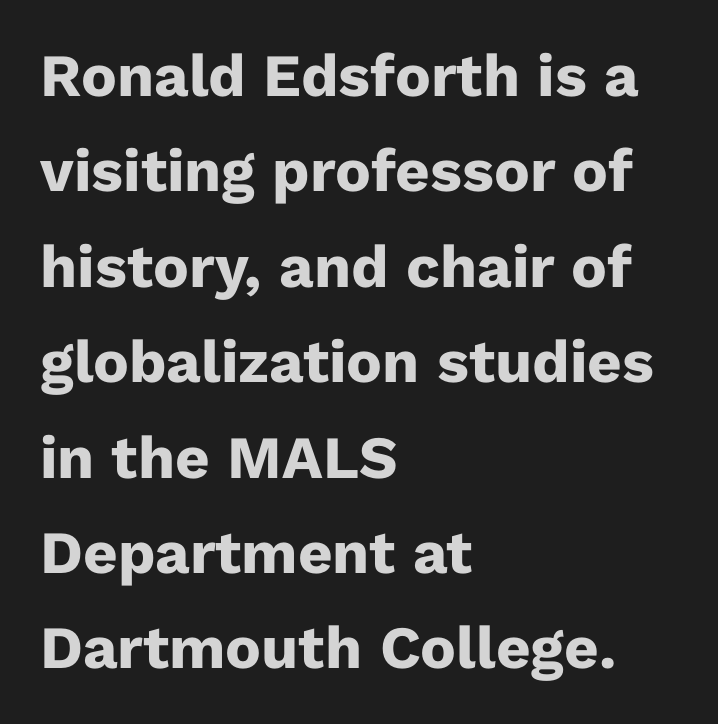
The image shows 60 px heavy sans-serif type, upright; set left-aligned, normal line spacing (1.59x), normal letter spacing, not underlined; low stroke contrast and a medium x-height.
